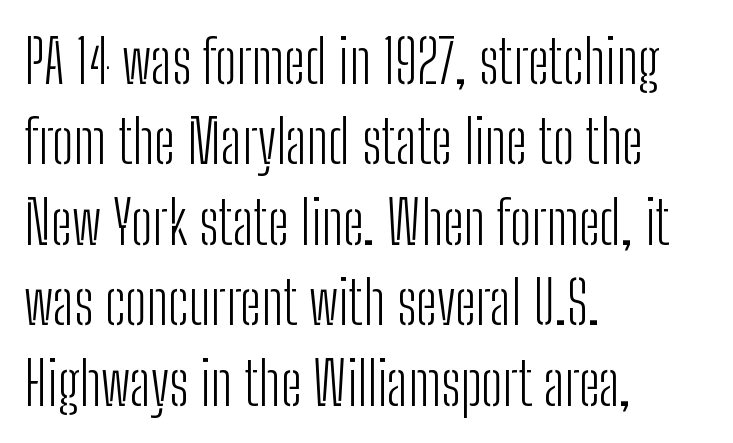
Q: Is the text bold? A: No.
Q: Is the text italic (slanted)? A: No, it is upright.
Q: Is the typeface a serif or a sans-serif typeface? A: Sans-serif.
Q: Is the text underlined? A: No.
Q: How is the paragraph aligned? A: Left-aligned.
Q: Is the spacing between letters normal or unusually wide? A: Normal.
Q: Is the spacing between lines tight, normal or loose? A: Normal.
Q: Width (condensed, normal, or wide)? A: Condensed.
Q: Stroke contrast? A: Low.
Q: x-height? A: Medium.
Q: Monospaced? A: No.
